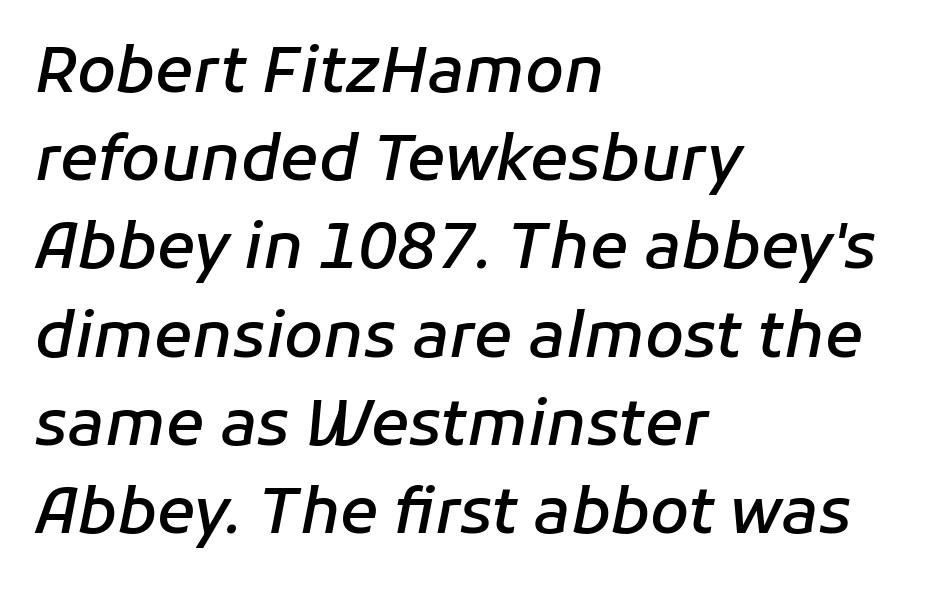
How would I describe the line gaps? Plain and ordinary. Nobody touched the tracking dial on this one. The text block is weighted toward the left margin, trailing off unevenly rightward. Only glyphs here, with clear space below each row.
